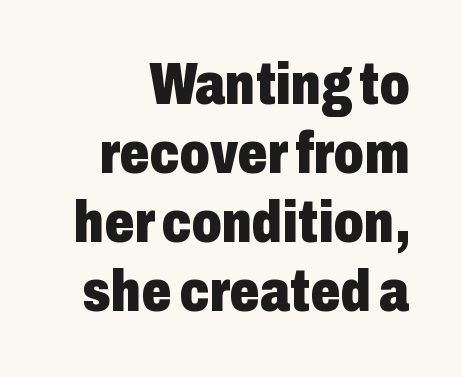
{"serif": "no", "italic": "no", "bold": "yes", "weight": "heavy", "width": "condensed", "stroke_contrast": "low", "x_height": "medium", "monospaced": "no", "underline": "no", "align": "right", "line_spacing_ratio": 1.17, "letter_spacing": "normal", "letter_spacing_em": 0.0, "glyph_px": 59}
